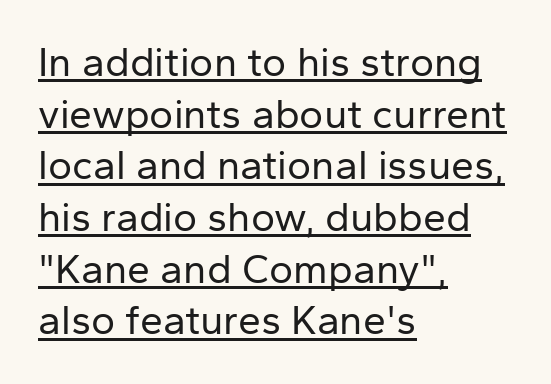
{"serif": "no", "italic": "no", "bold": "no", "weight": "regular", "width": "normal", "stroke_contrast": "low", "x_height": "medium", "monospaced": "no", "underline": "yes", "align": "left", "line_spacing": "normal", "line_spacing_ratio": 1.26, "letter_spacing": "normal", "letter_spacing_em": 0.0, "glyph_px": 41}
